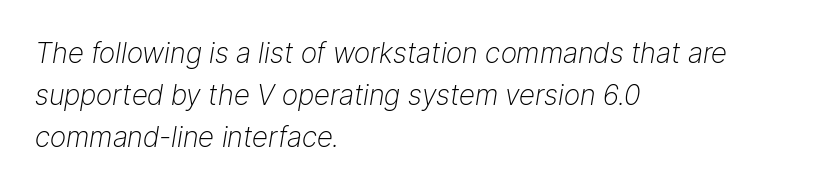
{"italic": "yes", "lean": "right", "slant_degrees": 9, "bold": "no", "weight": "light", "width": "normal", "stroke_contrast": "low", "x_height": "medium", "monospaced": "no", "underline": "no", "align": "left", "line_spacing": "normal", "line_spacing_ratio": 1.5, "letter_spacing": "normal", "letter_spacing_em": 0.0, "glyph_px": 28}
